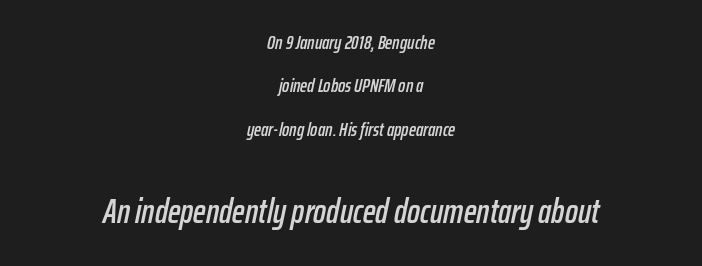
Designer's note — italics engaged. This sample is center-justified, so both line endings float freely. Line spacing here is loose. The passage shown is not underscored anywhere. Small over large — that's the arrangement of the two blocks here. Caption: standard tracking, unaltered.
